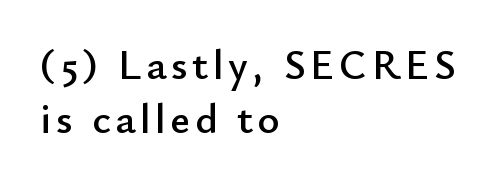
The image shows 42 px sans-serif type, upright; set left-aligned, normal line spacing (1.28x), not underlined; low stroke contrast and a small x-height.
